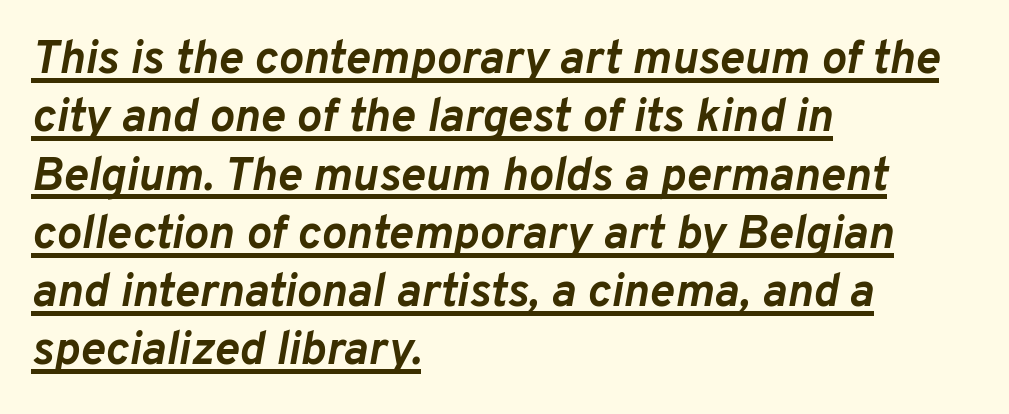
The image shows 47 px semibold type, italic (leaning right); set left-aligned, line spacing 1.24x, normal letter spacing, underlined; low stroke contrast and a medium x-height.
